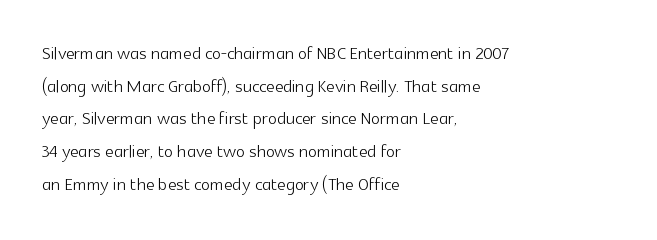
{"italic": "no", "bold": "no", "underline": "no", "align": "left", "line_spacing": "normal", "line_spacing_ratio": 1.36, "letter_spacing": "normal", "letter_spacing_em": 0.0, "glyph_px": 24}
